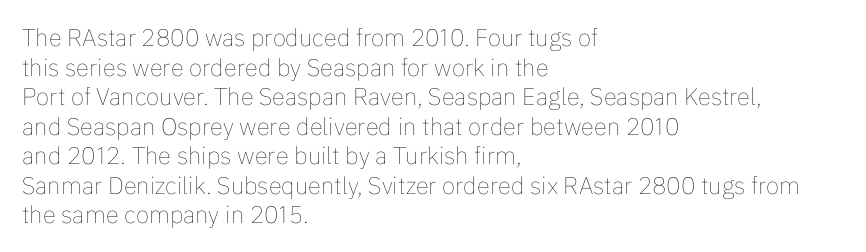
The image shows 24 px text type, upright; set left-aligned, line spacing 1.23x, normal letter spacing, not underlined.
